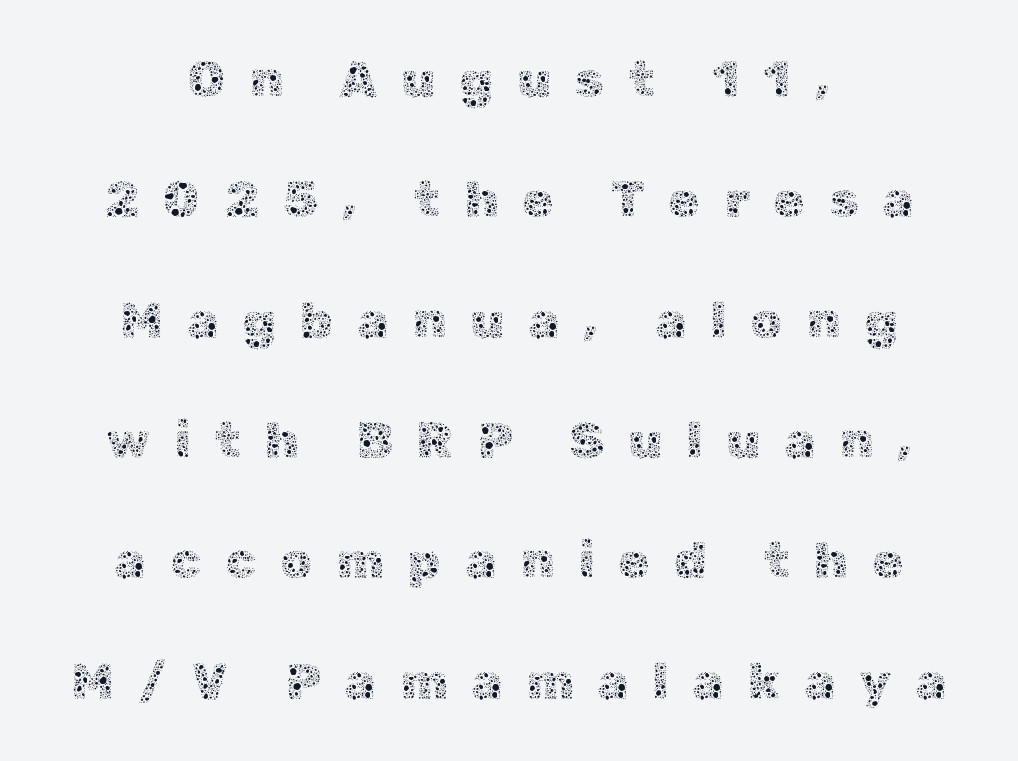
Q: Is the text bold? A: No.
Q: Is the text italic (slanted)? A: No, it is upright.
Q: Is the text underlined? A: No.
Q: How is the paragraph aligned? A: Centered.
Q: Is the spacing between letters normal or unusually wide? A: Unusually wide.
Q: Is the spacing between lines tight, normal or loose? A: Loose.
Q: Width (condensed, normal, or wide)? A: Normal.
Q: x-height? A: Medium.
Q: Monospaced? A: No.
